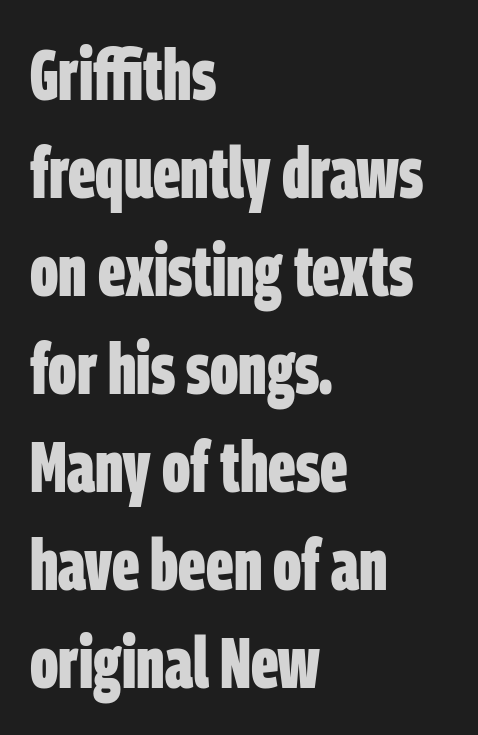
Q: Is the text bold? A: Yes.
Q: Is the typeface a serif or a sans-serif typeface? A: Sans-serif.
Q: Is the text underlined? A: No.
Q: How is the paragraph aligned? A: Left-aligned.
Q: Is the spacing between letters normal or unusually wide? A: Normal.
Q: Is the spacing between lines tight, normal or loose? A: Normal.
Q: Width (condensed, normal, or wide)? A: Condensed.
Q: Stroke contrast? A: Low.
Q: x-height? A: Large.
Q: Monospaced? A: No.
